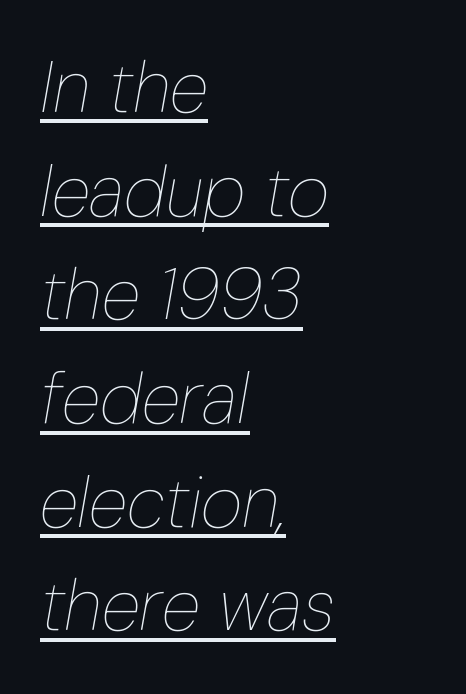
Q: Is the text bold? A: No.
Q: Is the text italic (slanted)? A: Yes, it leans right by about 10 degrees.
Q: Is the text underlined? A: Yes.
Q: How is the paragraph aligned? A: Left-aligned.
Q: Is the spacing between letters normal or unusually wide? A: Normal.
Q: Is the spacing between lines tight, normal or loose? A: Normal.
Q: Width (condensed, normal, or wide)? A: Condensed.
Q: Stroke contrast? A: Low.
Q: x-height? A: Medium.
Q: Monospaced? A: No.
